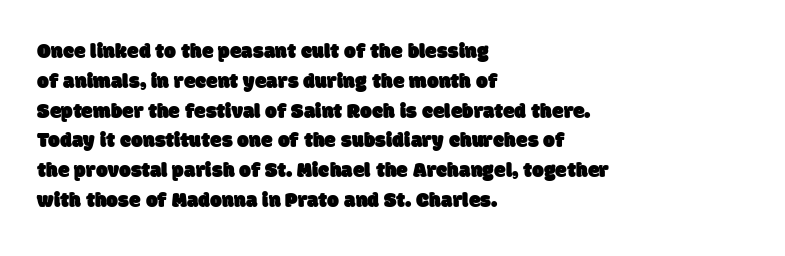
{"underline": "no", "align": "left", "line_spacing": "normal", "line_spacing_ratio": 1.42, "letter_spacing": "normal", "letter_spacing_em": 0.0, "glyph_px": 21}
